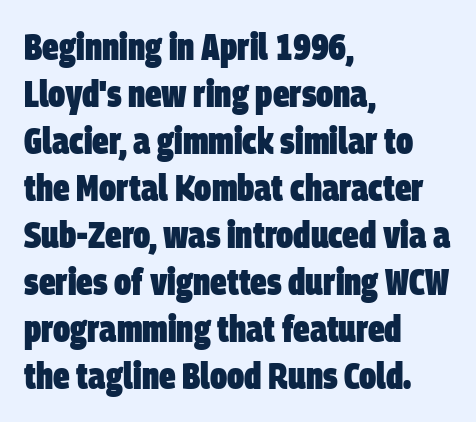
Q: Is the text bold? A: Yes.
Q: Is the typeface a serif or a sans-serif typeface? A: Sans-serif.
Q: Is the text underlined? A: No.
Q: How is the paragraph aligned? A: Left-aligned.
Q: Is the spacing between letters normal or unusually wide? A: Normal.
Q: Is the spacing between lines tight, normal or loose? A: Normal.
Q: Width (condensed, normal, or wide)? A: Condensed.
Q: Stroke contrast? A: Low.
Q: x-height? A: Large.
Q: Monospaced? A: No.
